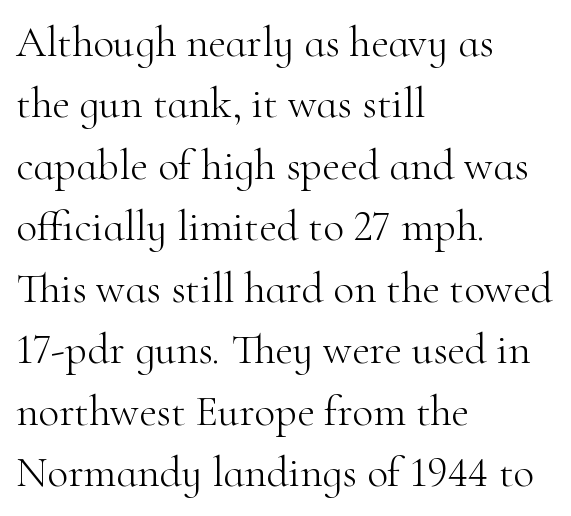
{"serif": "yes", "italic": "no", "bold": "no", "weight": "light", "width": "normal", "stroke_contrast": "high", "x_height": "small", "monospaced": "no", "underline": "no", "align": "left", "line_spacing": "normal", "line_spacing_ratio": 1.43, "letter_spacing": "normal", "letter_spacing_em": 0.0, "glyph_px": 43}
